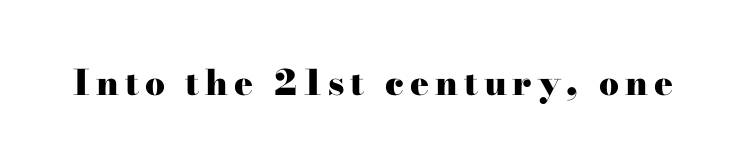
The passage shown is typed in a proportional face where columns would drift. Notice how the stems are strictly vertical — no italics here. This rendering features lettering with no underline. On the weight axis this lands at bold, roughly 700. The characters display serif detailing at their extremities.
